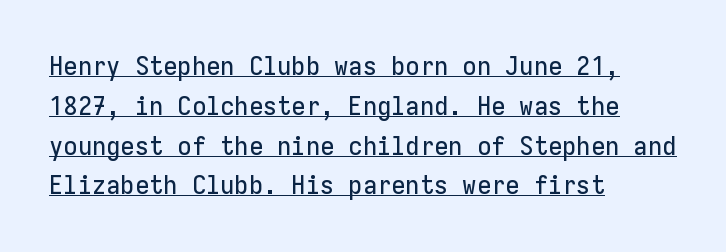
Q: Is the text italic (slanted)? A: No, it is upright.
Q: Is the text underlined? A: Yes.
Q: How is the paragraph aligned? A: Left-aligned.
Q: Is the spacing between letters normal or unusually wide? A: Normal.
Q: Is the spacing between lines tight, normal or loose? A: Normal.
